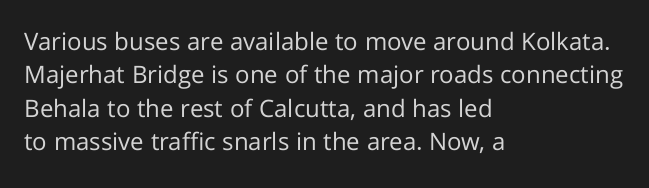
Q: Is the text bold? A: No.
Q: Is the text italic (slanted)? A: No, it is upright.
Q: Is the text underlined? A: No.
Q: How is the paragraph aligned? A: Left-aligned.
Q: Is the spacing between letters normal or unusually wide? A: Normal.
Q: Is the spacing between lines tight, normal or loose? A: Normal.
